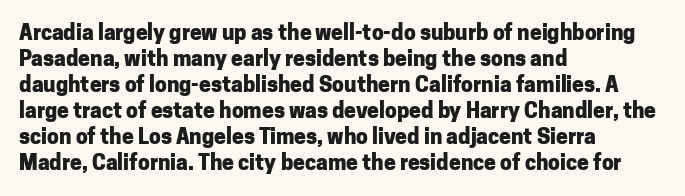
The image shows 21 px bold type, upright; set left-aligned, line spacing 1.24x, normal letter spacing, not underlined.
